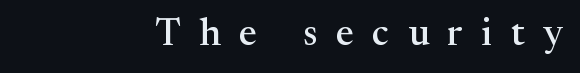
Notice how the stems are strictly vertical — no italics here. Is this a fixed-width face? No — the glyphs have proportional, varying widths. A typesetter would call this heavily tracked-out type. Letters rest on an invisible, unmarked baseline.
